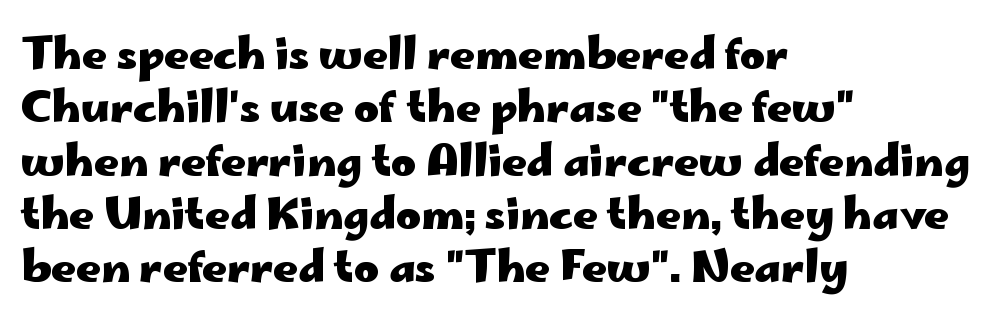
The image shows 43 px heavy, wide sans-serif type, upright; set left-aligned, line spacing 1.24x, normal letter spacing, not underlined; low stroke contrast and a small x-height.
